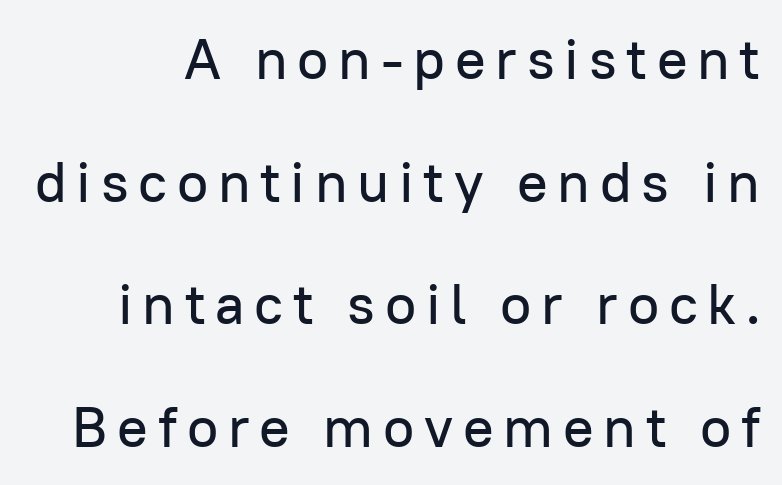
Q: Is the text italic (slanted)? A: No, it is upright.
Q: Is the typeface a serif or a sans-serif typeface? A: Sans-serif.
Q: Is the text underlined? A: No.
Q: Is the spacing between lines tight, normal or loose? A: Loose.
Q: Width (condensed, normal, or wide)? A: Normal.
Q: Stroke contrast? A: Low.
Q: x-height? A: Medium.
Q: Monospaced? A: No.
